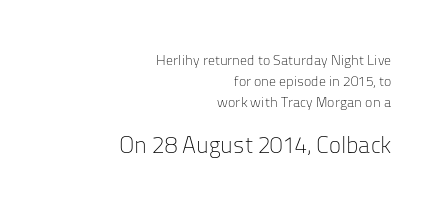
{"italic": "no", "bold": "no", "underline": "no", "align": "right", "line_spacing": "normal", "line_spacing_ratio": 1.49, "letter_spacing": "normal", "letter_spacing_em": 0.0, "larger_block": "second", "size_ratio": 1.64, "glyph_px": 23}
